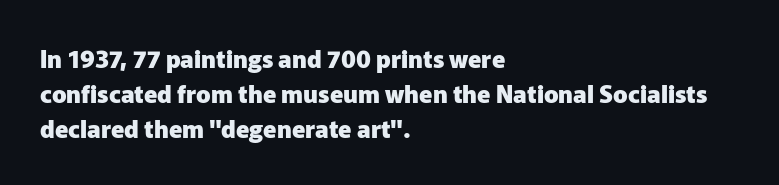
{"italic": "no", "bold": "yes", "underline": "no", "align": "left", "line_spacing": "normal", "line_spacing_ratio": 1.45, "letter_spacing": "normal", "letter_spacing_em": 0.0, "glyph_px": 24}
